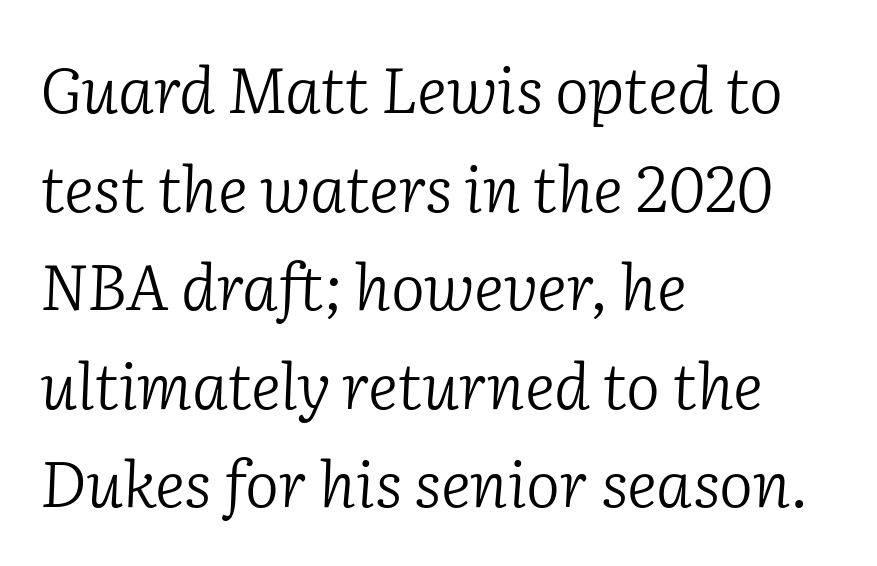
The image shows 64 px light serif type, italic (leaning right); set left-aligned, normal line spacing (1.54x), normal letter spacing, not underlined; low stroke contrast and a medium x-height.
